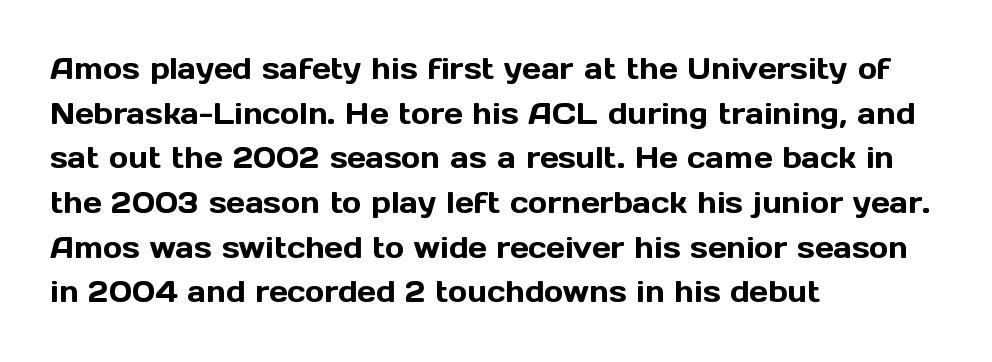
This rendering leaves character spacing at its baseline value. The passage shown is typed in a proportional face where columns would drift. These lines stack with their left ends in a neat column. Horizontal bands of white between lines are of average thickness. Italic? Not at all — the glyphs are vertical.
